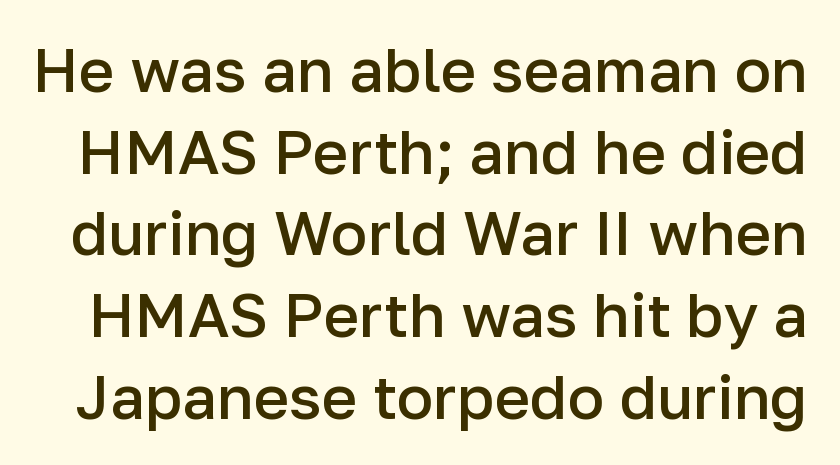
The image shows 61 px semibold sans-serif type, upright; set normal line spacing (1.34x), normal letter spacing, not underlined; low stroke contrast and a medium x-height.
